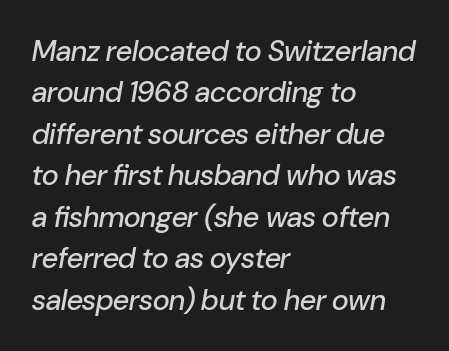
Each row of text sits above clean, open space. Spacing verdict: proportional, widths tailored to each character. The rendering anchors every line to the left-hand side. Caption: standard tracking, unaltered. Normally led — the rows are evenly, conventionally spaced. The passage shown leans; its letterforms are oblique.
